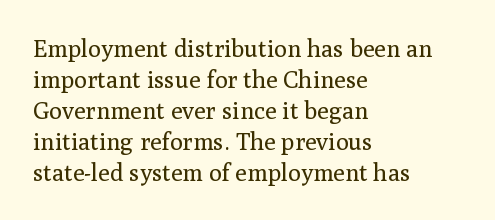
Q: Is the text bold? A: No.
Q: Is the text italic (slanted)? A: No, it is upright.
Q: Is the text underlined? A: No.
Q: How is the paragraph aligned? A: Left-aligned.
Q: Is the spacing between letters normal or unusually wide? A: Normal.
Q: Is the spacing between lines tight, normal or loose? A: Normal.
